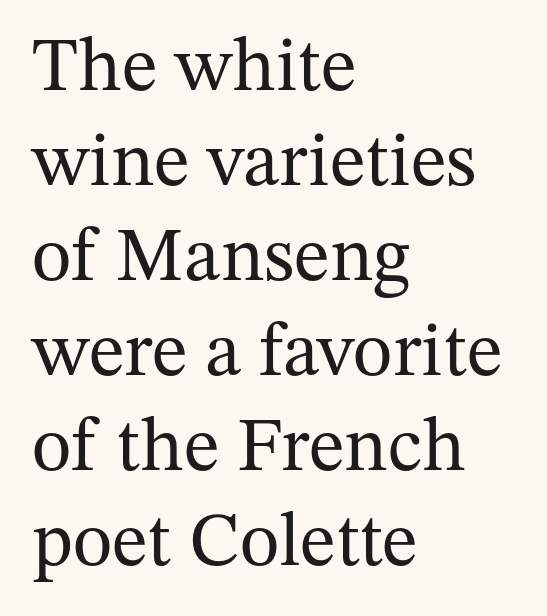
The image shows 76 px regular-weight serif type, upright; set left-aligned, normal line spacing (1.25x), normal letter spacing, not underlined; medium stroke contrast and a medium x-height.
